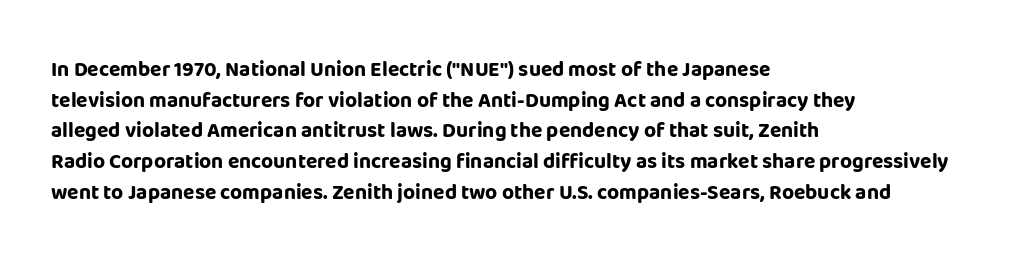
{"italic": "no", "bold": "yes", "underline": "no", "align": "left", "line_spacing": "normal", "line_spacing_ratio": 1.46, "letter_spacing": "normal", "letter_spacing_em": 0.0, "glyph_px": 21}
